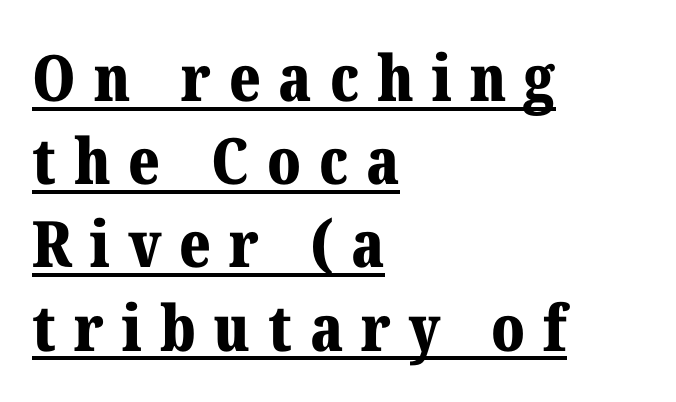
Q: Is the text bold? A: Yes.
Q: Is the text italic (slanted)? A: No, it is upright.
Q: Is the typeface a serif or a sans-serif typeface? A: Serif.
Q: Is the text underlined? A: Yes.
Q: How is the paragraph aligned? A: Left-aligned.
Q: Is the spacing between letters normal or unusually wide? A: Unusually wide.
Q: Is the spacing between lines tight, normal or loose? A: Normal.
Q: Width (condensed, normal, or wide)? A: Normal.
Q: Stroke contrast? A: Medium.
Q: x-height? A: Medium.
Q: Monospaced? A: No.
